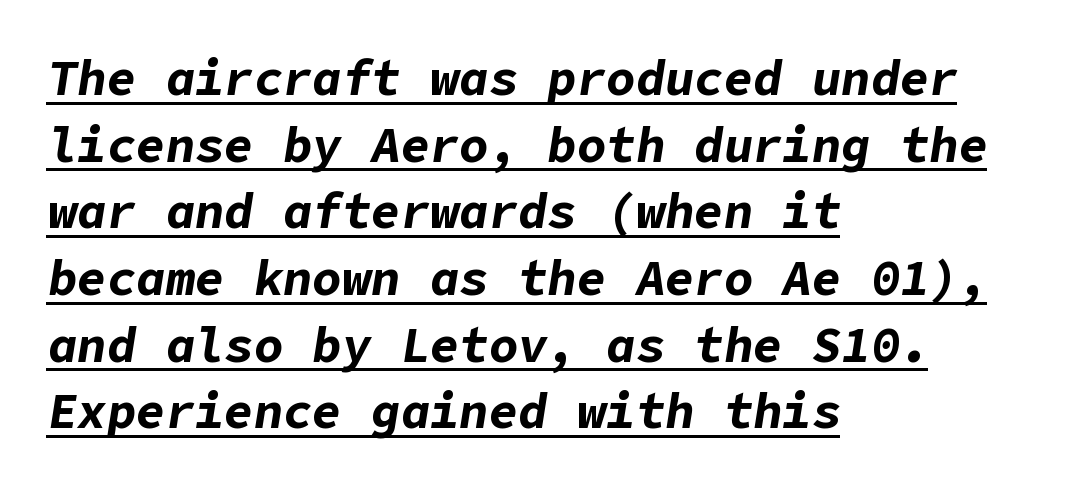
Quick note: interline space is typical. Typographic density is high because the face is bold. Nothing unusual about the tracking: characters are spaced as the font intends. Is the type slanted? Yes — the strokes lean at a clear angle. This is underlined copy, the kind a proofreader might mark for attention. Compared with a centered layout, this one pins lines to the left instead.
